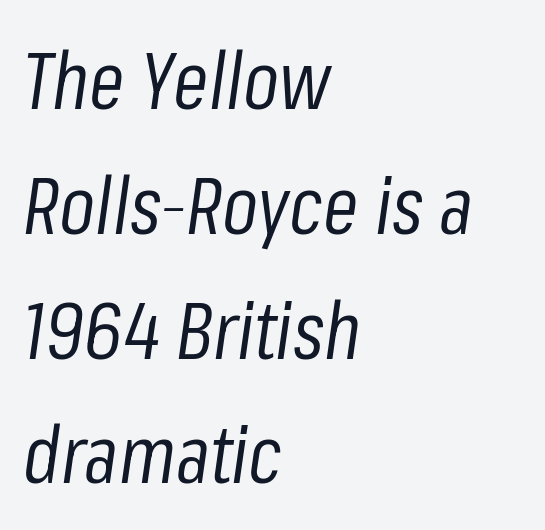
An italicized treatment has been applied to the whole sample. This sample uses plain, unmodified letter spacing. Heft: none added — not bold. Descenders hang freely into open space. Alignment: flush left.
